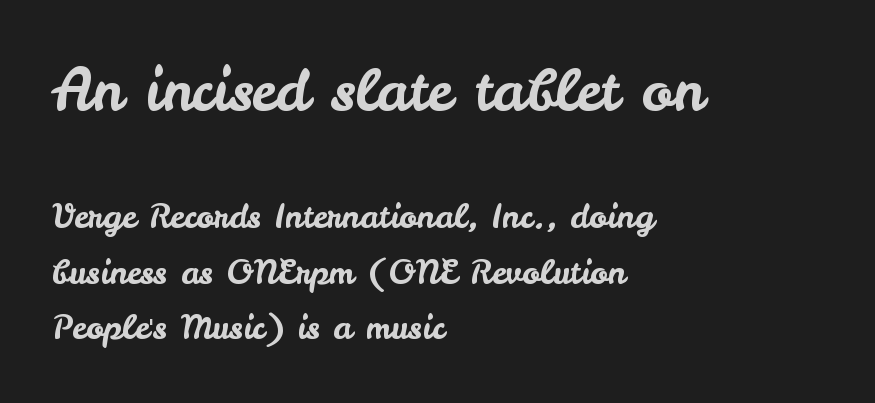
The image shows 57 px sans-serif type; set left-aligned, normal line spacing (1.68x), normal letter spacing, not underlined; the first (top) block is 1.73x larger; low stroke contrast and a small x-height.
